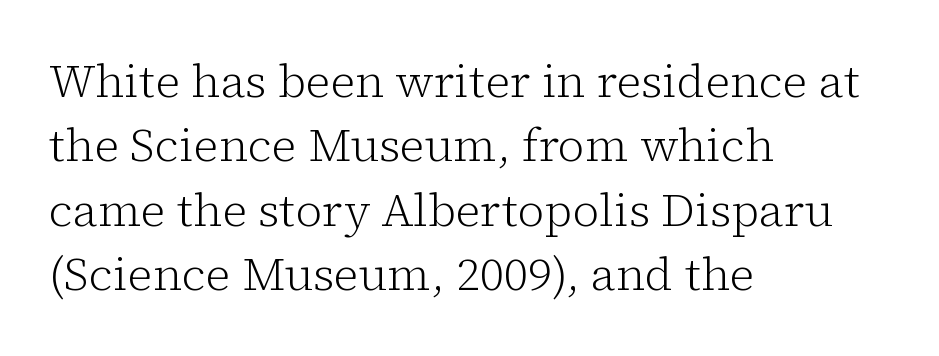
{"serif": "yes", "italic": "no", "bold": "no", "weight": "light", "width": "normal", "stroke_contrast": "low", "x_height": "medium", "monospaced": "no", "underline": "no", "align": "left", "line_spacing": "normal", "line_spacing_ratio": 1.4, "letter_spacing": "normal", "letter_spacing_em": 0.0, "glyph_px": 46}
